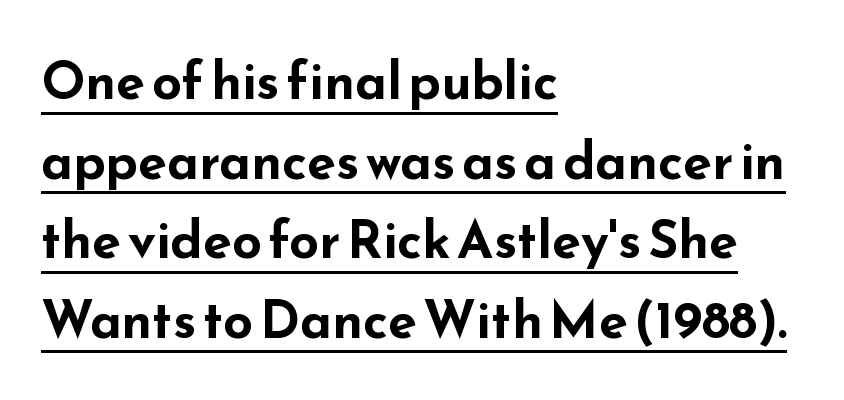
Typographic density is high because the face is bold. What stands out about the letter spacing? Nothing — it is the standard amount. Serifs: no, the terminals of the letterforms are clean. Successive baselines arrive at the customary interval.
